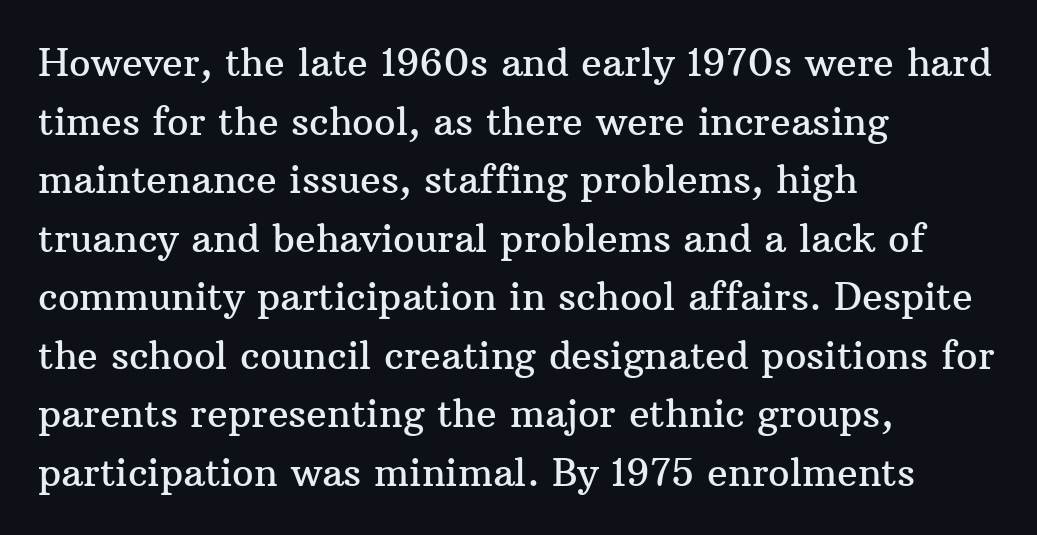
Between one letter and the next there's only the usual sliver of space. The lines are quadded left. Type style note: has serifs. Underlining? Definitely not there. Do the letters lean? They stand straight.
